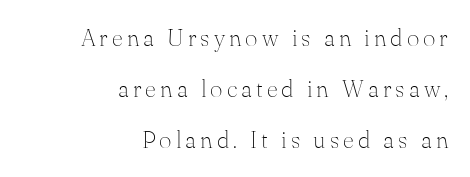
The image shows 24 px text type, upright; set right-aligned, loose line spacing (2.12x), not underlined.
